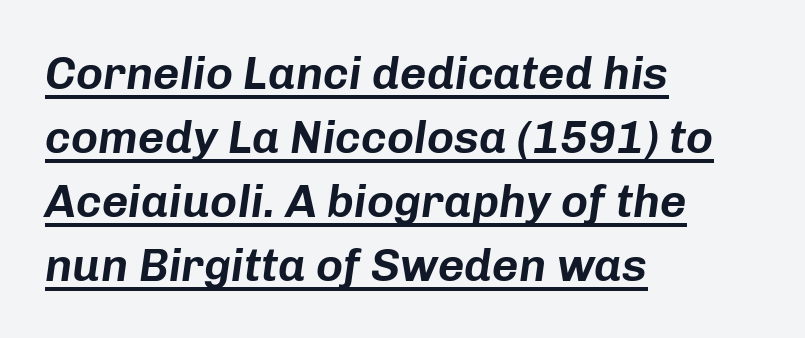
Each new line begins a customary step beneath the previous one. Typeset ragged right — the left edge is the straight one. The whole block is typeset with a tilt. Caption: standard tracking, unaltered. A typographer would call this underscored text. Looks like regular typesetting: each glyph gets only the width it needs.
